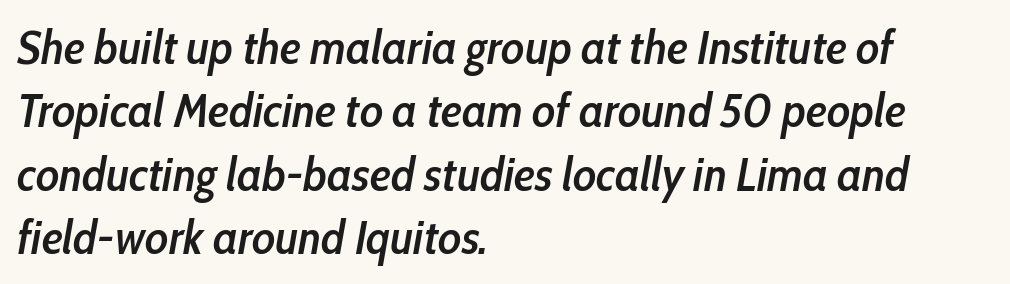
It's the slanting kind of type. The passage shown is semibold, sitting just below true bold. Leading: standard. Standard letterfit; no display-style spreading of the glyphs. A typesetter would call this proportional, since set widths differ per character.
